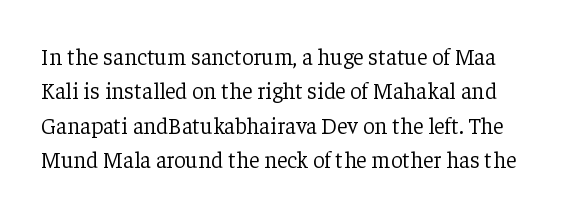
Rendered with straight, roman letterforms. Normally led — the rows are evenly, conventionally spaced. The weight tops out at a normal text grade. The line texture is even and compact thanks to regular tracking. Letters rest on an invisible, unmarked baseline.
